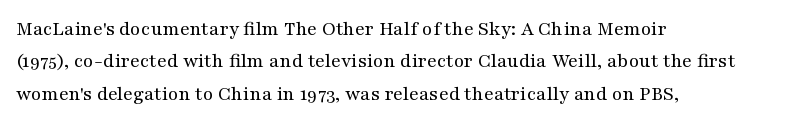
Q: Is the text bold? A: No.
Q: Is the text italic (slanted)? A: No, it is upright.
Q: Is the text underlined? A: No.
Q: How is the paragraph aligned? A: Left-aligned.
Q: Is the spacing between letters normal or unusually wide? A: Normal.
Q: Is the spacing between lines tight, normal or loose? A: Normal.
